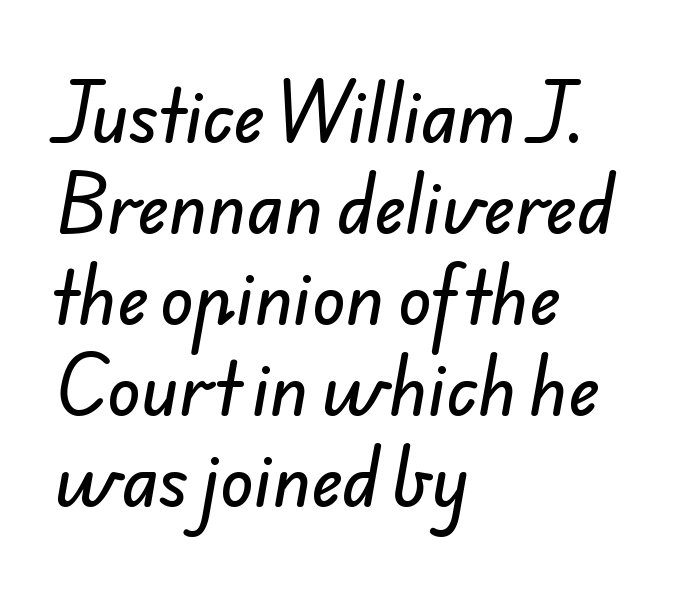
{"serif": "no", "width": "normal", "stroke_contrast": "low", "x_height": "small", "monospaced": "no", "underline": "no", "align": "left", "line_spacing": "normal", "line_spacing_ratio": 1.32, "letter_spacing": "normal", "letter_spacing_em": 0.0, "glyph_px": 69}
